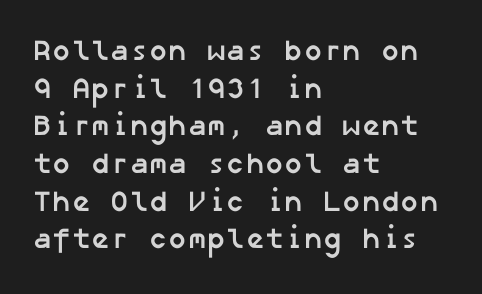
The image shows 29 px semibold sans-serif type; set left-aligned, normal line spacing (1.3x), normal letter spacing, not underlined; low stroke contrast and a medium x-height.
